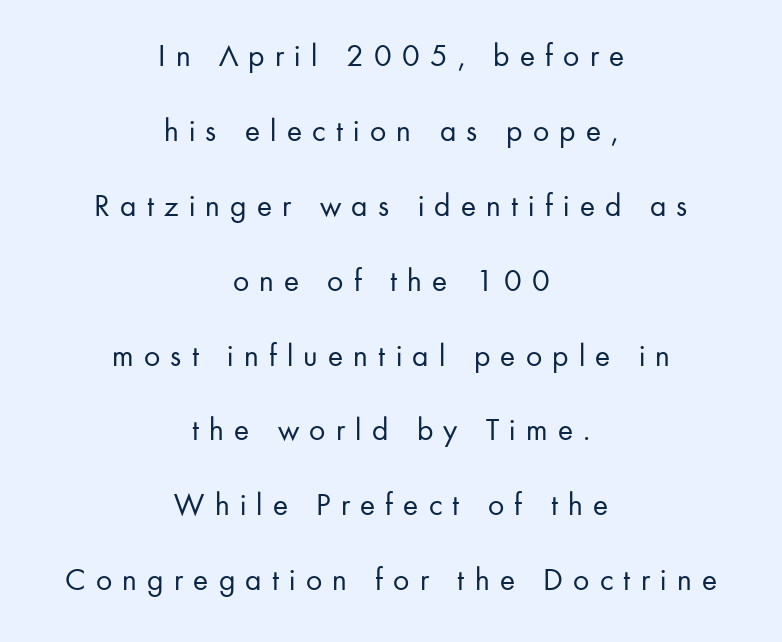
{"serif": "no", "italic": "no", "bold": "no", "weight": "regular", "width": "normal", "stroke_contrast": "low", "x_height": "small", "monospaced": "no", "underline": "no", "align": "center", "line_spacing": "loose", "line_spacing_ratio": 2.34, "letter_spacing": "wide", "letter_spacing_em": 0.32, "glyph_px": 32}
